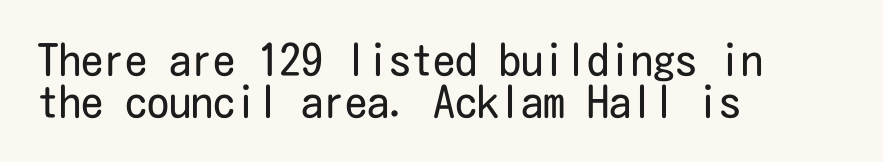
The image shows 44 px regular-weight, condensed sans-serif type, upright; set left-aligned, tight line spacing (0.96x), normal letter spacing, not underlined; low stroke contrast and a medium x-height.
